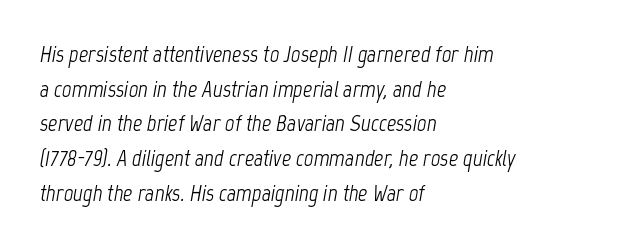
Q: Is the text bold? A: No.
Q: Is the text italic (slanted)? A: Yes, it leans right by about 12 degrees.
Q: Is the text underlined? A: No.
Q: How is the paragraph aligned? A: Left-aligned.
Q: Is the spacing between letters normal or unusually wide? A: Normal.
Q: Is the spacing between lines tight, normal or loose? A: Normal.
